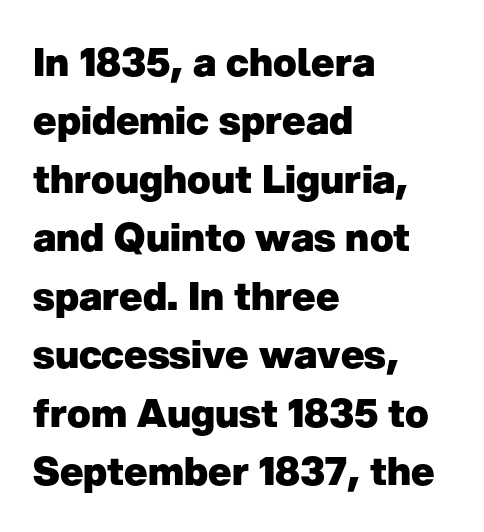
Type without underlining. Caption: bold face, heavy strokes. The letters sit at their default tracking, neither squeezed nor spread. Do the letters lean? They stand straight. Note the varied advance widths — an 'i' is clearly narrower than an 'm'.
